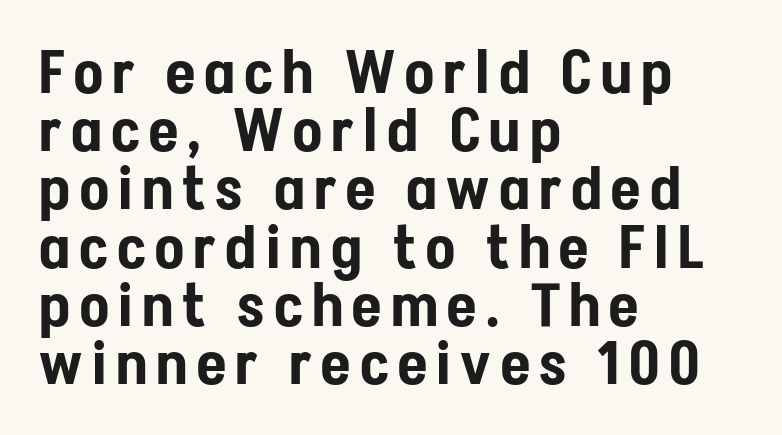
Q: Is the text italic (slanted)? A: No, it is upright.
Q: Is the typeface a serif or a sans-serif typeface? A: Sans-serif.
Q: Is the text underlined? A: No.
Q: How is the paragraph aligned? A: Left-aligned.
Q: Is the spacing between lines tight, normal or loose? A: Tight.
Q: Width (condensed, normal, or wide)? A: Condensed.
Q: Stroke contrast? A: Low.
Q: x-height? A: Medium.
Q: Monospaced? A: No.
